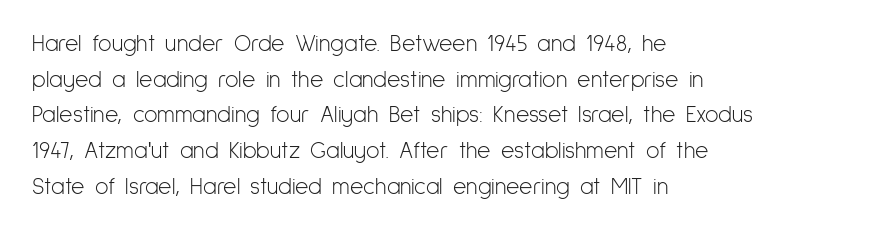
Q: Is the text bold? A: No.
Q: Is the text italic (slanted)? A: No, it is upright.
Q: Is the text underlined? A: No.
Q: How is the paragraph aligned? A: Left-aligned.
Q: Is the spacing between letters normal or unusually wide? A: Normal.
Q: Is the spacing between lines tight, normal or loose? A: Normal.
